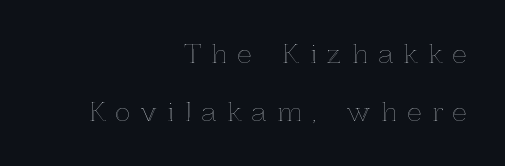
Q: Is the text italic (slanted)? A: No, it is upright.
Q: Is the text underlined? A: No.
Q: How is the paragraph aligned? A: Right-aligned.
Q: Is the spacing between letters normal or unusually wide? A: Unusually wide.
Q: Is the spacing between lines tight, normal or loose? A: Loose.
